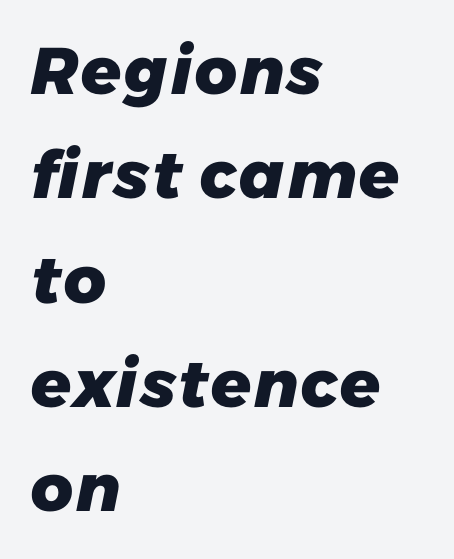
{"serif": "no", "bold": "yes", "weight": "heavy", "width": "normal", "stroke_contrast": "low", "x_height": "medium", "monospaced": "no", "underline": "no", "align": "left", "line_spacing": "normal", "line_spacing_ratio": 1.58, "letter_spacing": "normal", "letter_spacing_em": 0.0, "glyph_px": 66}
